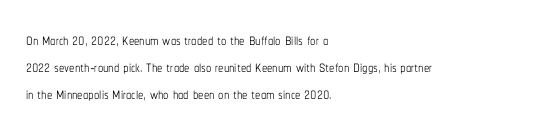
Q: Is the text bold? A: No.
Q: Is the text italic (slanted)? A: No, it is upright.
Q: Is the text underlined? A: No.
Q: How is the paragraph aligned? A: Left-aligned.
Q: Is the spacing between letters normal or unusually wide? A: Normal.
Q: Is the spacing between lines tight, normal or loose? A: Normal.
